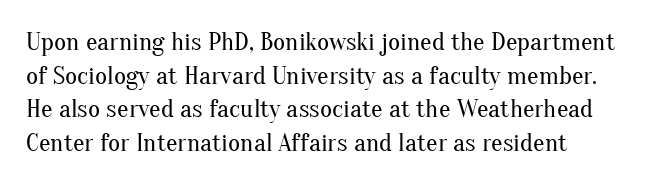
{"italic": "no", "bold": "no", "underline": "no", "line_spacing": "normal", "line_spacing_ratio": 1.29, "letter_spacing": "normal", "letter_spacing_em": 0.0, "glyph_px": 26}
